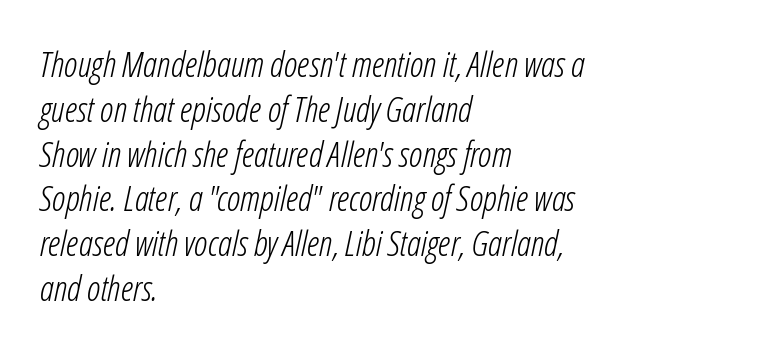
{"italic": "yes", "lean": "right", "slant_degrees": 12, "bold": "no", "weight": "light", "width": "condensed", "stroke_contrast": "low", "x_height": "medium", "monospaced": "no", "underline": "no", "align": "left", "line_spacing": "normal", "line_spacing_ratio": 1.28, "letter_spacing": "normal", "letter_spacing_em": 0.0, "glyph_px": 35}
